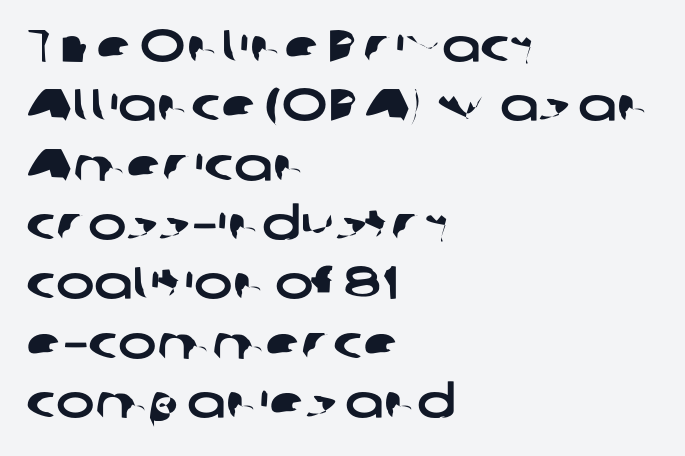
{"serif": "no", "width": "wide", "stroke_contrast": "low", "x_height": "medium", "monospaced": "no", "underline": "no", "align": "left", "line_spacing": "normal", "line_spacing_ratio": 1.29, "letter_spacing": "normal", "letter_spacing_em": 0.0, "glyph_px": 46}
